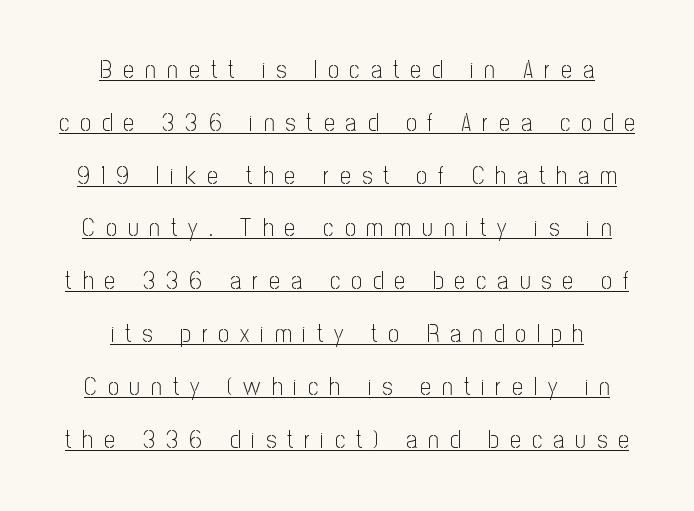
The image shows 24 px text type, upright; set centered, loose line spacing (2.2x), unusually wide letter spacing (+0.46 em), underlined.
